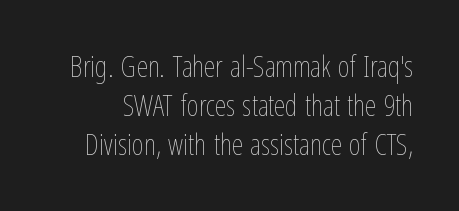
No extra ink here — the face is not bold. Every character sits straight up, as roman type does. Here the designer chose a conventional face with non-uniform glyph widths. The specimen omits any rule beneath the text block's lines. The vertical gap from one line to the next is medium.
